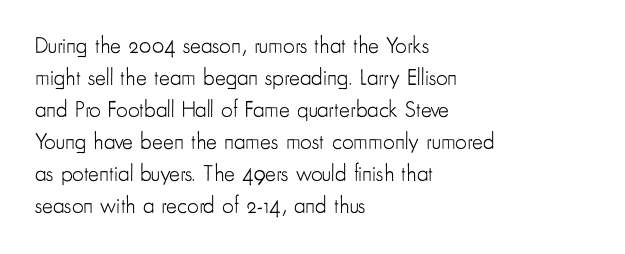
Q: Is the text bold? A: No.
Q: Is the text italic (slanted)? A: No, it is upright.
Q: Is the text underlined? A: No.
Q: How is the paragraph aligned? A: Left-aligned.
Q: Is the spacing between letters normal or unusually wide? A: Normal.
Q: Is the spacing between lines tight, normal or loose? A: Normal.
